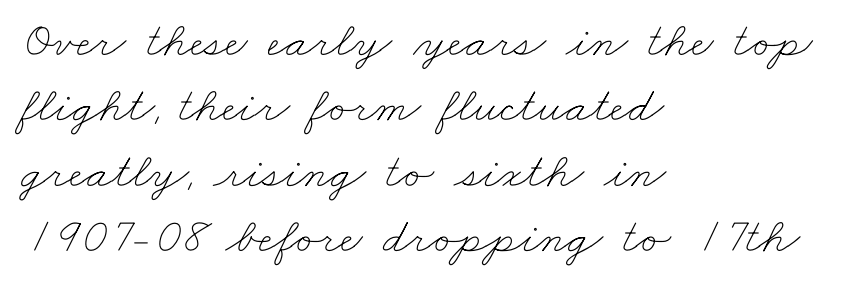
Proportional: the letters do not fall into vertical columns. Glyph-to-glyph distance matches everyday printed text. Heft: none added — not bold. Descenders hang freely into open space.
